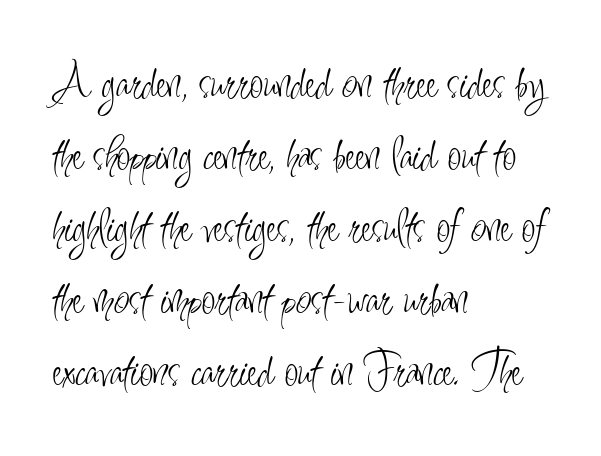
The image shows 50 px light, condensed sans-serif type; set left-aligned, normal line spacing (1.44x), normal letter spacing, not underlined; low stroke contrast and a small x-height.
